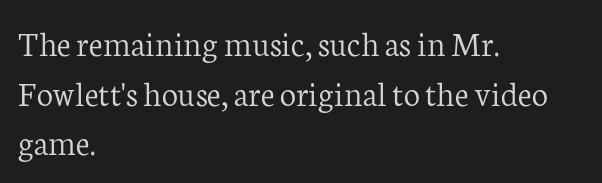
The image shows 36 px light serif type, upright; set left-aligned, normal line spacing (1.38x), normal letter spacing, not underlined; low stroke contrast and a medium x-height.
